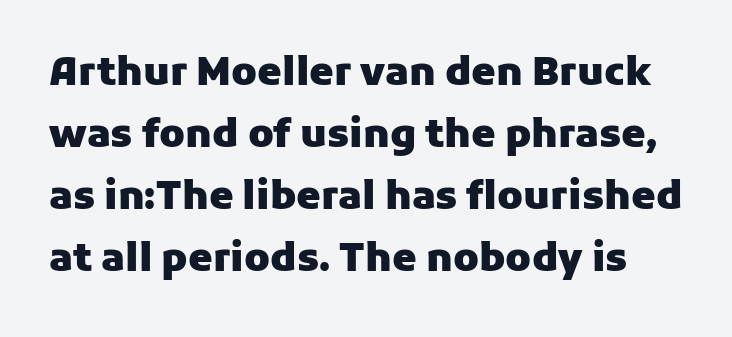
Q: Is the text bold? A: Yes.
Q: Is the text italic (slanted)? A: No, it is upright.
Q: Is the typeface a serif or a sans-serif typeface? A: Sans-serif.
Q: Is the text underlined? A: No.
Q: Is the spacing between letters normal or unusually wide? A: Normal.
Q: Is the spacing between lines tight, normal or loose? A: Normal.
Q: Width (condensed, normal, or wide)? A: Normal.
Q: Stroke contrast? A: Low.
Q: x-height? A: Medium.
Q: Monospaced? A: No.
